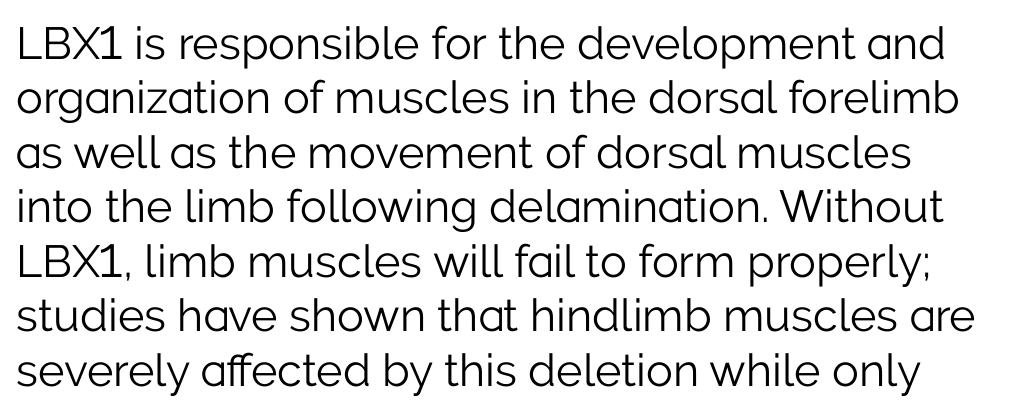
Q: Is the text bold? A: No.
Q: Is the text italic (slanted)? A: No, it is upright.
Q: Is the typeface a serif or a sans-serif typeface? A: Sans-serif.
Q: Is the text underlined? A: No.
Q: Is the spacing between letters normal or unusually wide? A: Normal.
Q: Width (condensed, normal, or wide)? A: Normal.
Q: Stroke contrast? A: Low.
Q: x-height? A: Medium.
Q: Monospaced? A: No.
